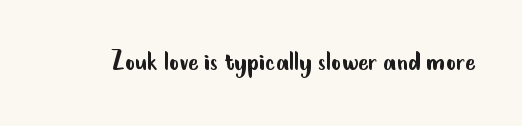
{"serif": "no", "italic": "no", "bold": "no", "weight": "regular", "width": "condensed", "stroke_contrast": "low", "x_height": "small", "monospaced": "no", "underline": "no", "letter_spacing": "normal", "letter_spacing_em": 0.0, "glyph_px": 31}
